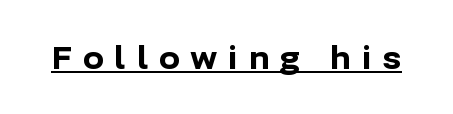
{"serif": "no", "italic": "no", "bold": "yes", "weight": "bold", "width": "normal", "stroke_contrast": "low", "x_height": "medium", "monospaced": "no", "underline": "yes", "letter_spacing": "wide", "letter_spacing_em": 0.34, "glyph_px": 31}
